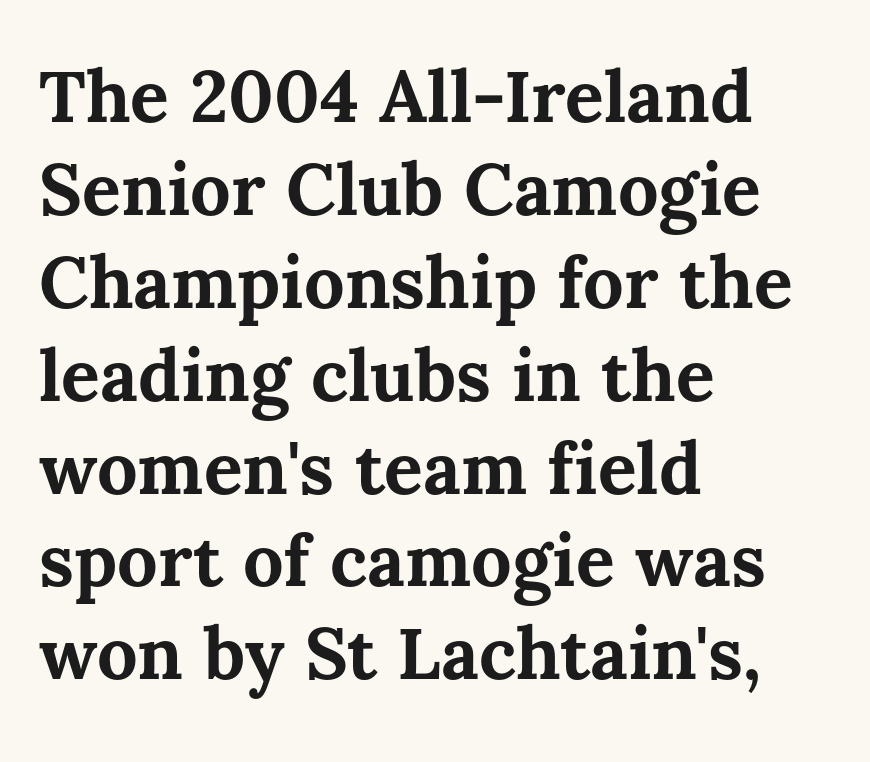
The image shows 72 px bold type, upright; set left-aligned, normal line spacing (1.29x), normal letter spacing, not underlined; medium stroke contrast and a medium x-height.
